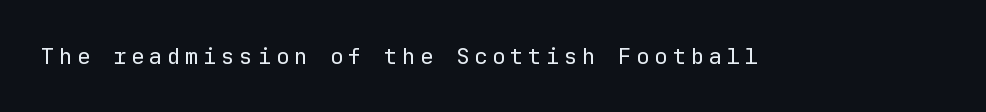
The font is comparable to plain body text, perhaps lighter. The font's upright variant was chosen for this text. The gaps between neighbouring characters are conspicuously large. Rule under the text: the space is simply empty.
